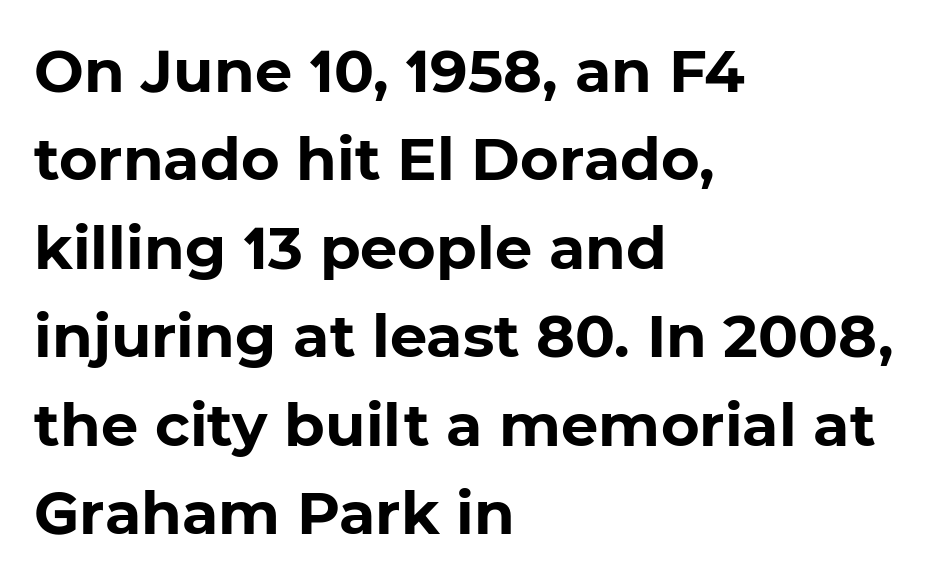
{"serif": "no", "bold": "yes", "weight": "bold", "width": "normal", "stroke_contrast": "low", "x_height": "medium", "monospaced": "no", "underline": "no", "align": "left", "line_spacing": "normal", "line_spacing_ratio": 1.5, "letter_spacing": "normal", "letter_spacing_em": 0.0, "glyph_px": 59}
